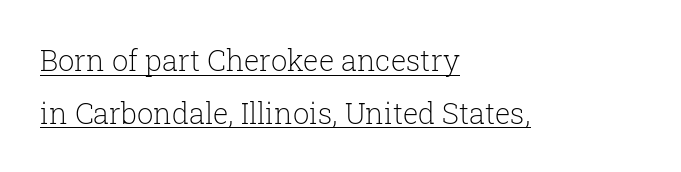
Q: Is the text bold? A: No.
Q: Is the text italic (slanted)? A: No, it is upright.
Q: Is the typeface a serif or a sans-serif typeface? A: Serif.
Q: Is the text underlined? A: Yes.
Q: How is the paragraph aligned? A: Left-aligned.
Q: Is the spacing between letters normal or unusually wide? A: Normal.
Q: Width (condensed, normal, or wide)? A: Normal.
Q: Stroke contrast? A: Low.
Q: x-height? A: Medium.
Q: Monospaced? A: No.
